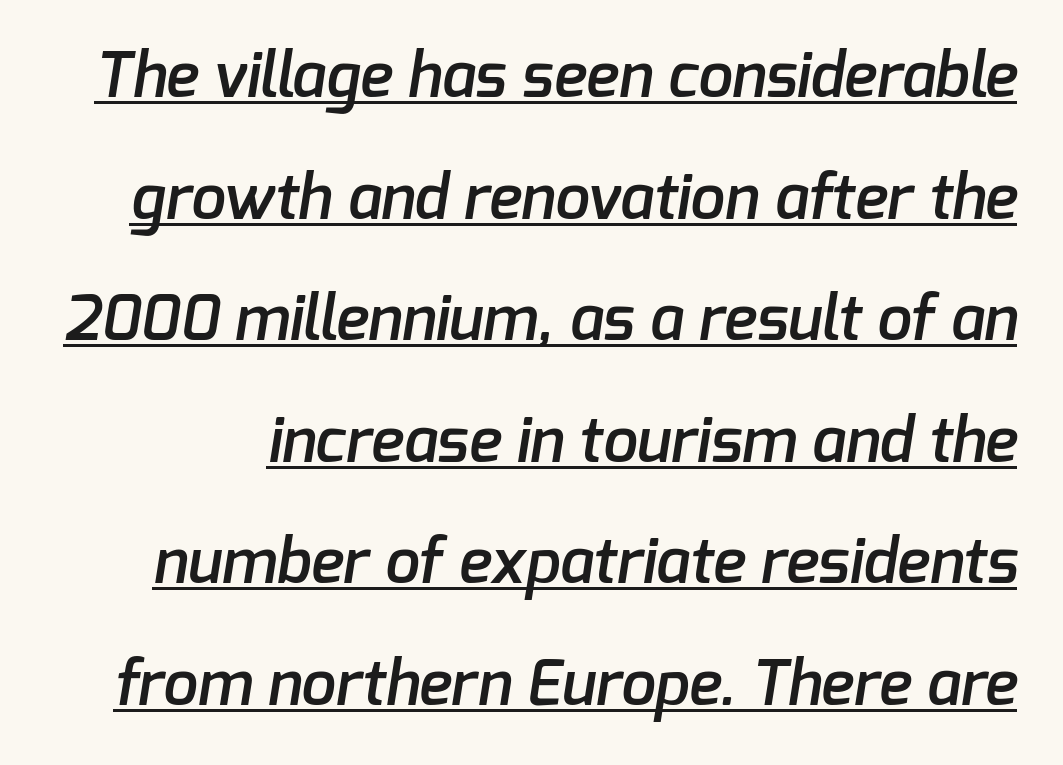
Q: Is the text bold? A: Semi-bold.
Q: Is the typeface a serif or a sans-serif typeface? A: Sans-serif.
Q: Is the text underlined? A: Yes.
Q: Is the spacing between letters normal or unusually wide? A: Normal.
Q: Is the spacing between lines tight, normal or loose? A: Loose.
Q: Width (condensed, normal, or wide)? A: Normal.
Q: Stroke contrast? A: Low.
Q: x-height? A: Medium.
Q: Monospaced? A: No.
